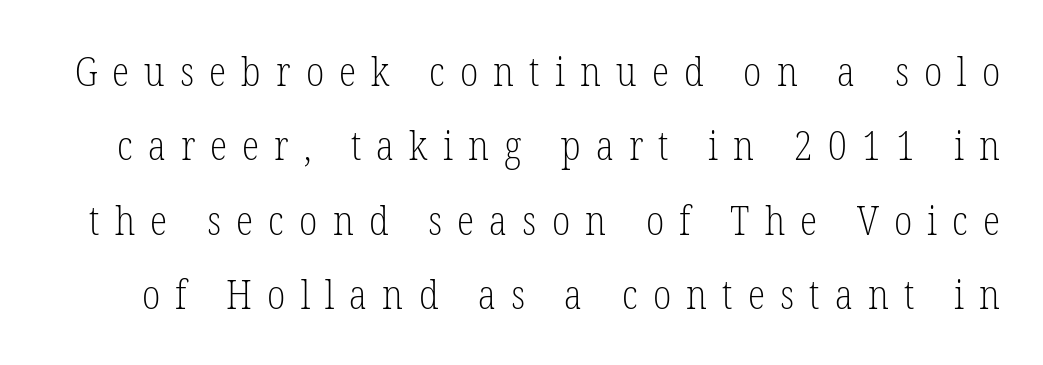
{"serif": "yes", "italic": "no", "bold": "no", "weight": "light", "width": "condensed", "stroke_contrast": "low", "x_height": "medium", "monospaced": "no", "underline": "no", "line_spacing_ratio": 1.86, "letter_spacing": "wide", "letter_spacing_em": 0.38, "glyph_px": 40}
